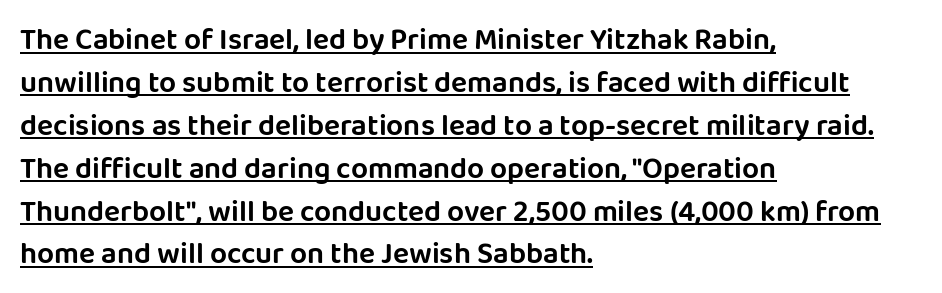
Letterform terminals end flat and unadorned throughout the passage. A continuous stroke trails under the words, as in a hyperlink. Baseline-to-baseline distance is the conventional proportion of letter height. Varying glyph widths throughout — classic text-font behaviour.
